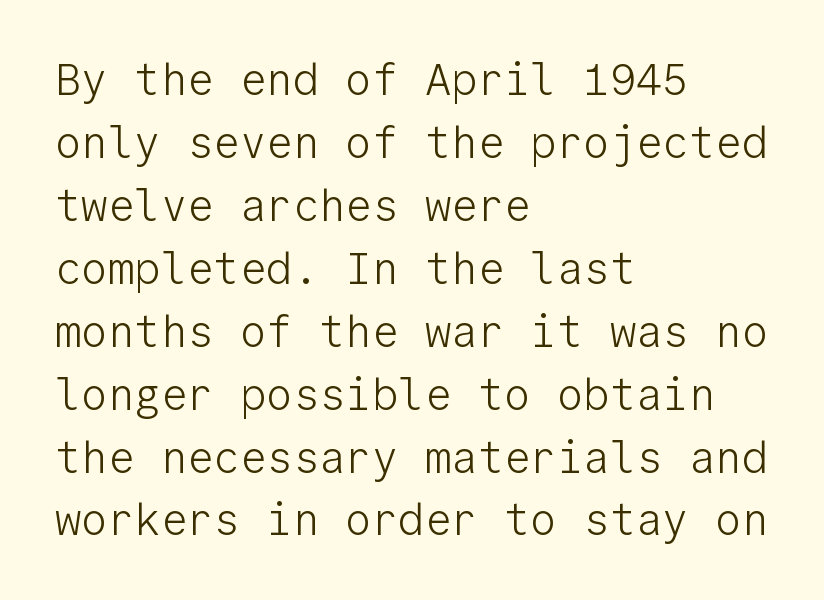
Q: Is the text bold? A: No.
Q: Is the text italic (slanted)? A: No, it is upright.
Q: Is the typeface a serif or a sans-serif typeface? A: Sans-serif.
Q: Is the text underlined? A: No.
Q: How is the paragraph aligned? A: Left-aligned.
Q: Is the spacing between letters normal or unusually wide? A: Normal.
Q: Is the spacing between lines tight, normal or loose? A: Normal.
Q: Width (condensed, normal, or wide)? A: Normal.
Q: Stroke contrast? A: Low.
Q: x-height? A: Medium.
Q: Monospaced? A: Yes.
